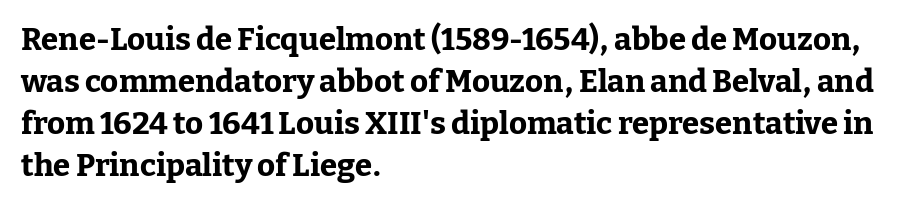
The image shows 31 px bold serif type, upright; set left-aligned, normal line spacing (1.35x), normal letter spacing, not underlined; low stroke contrast and a medium x-height.
